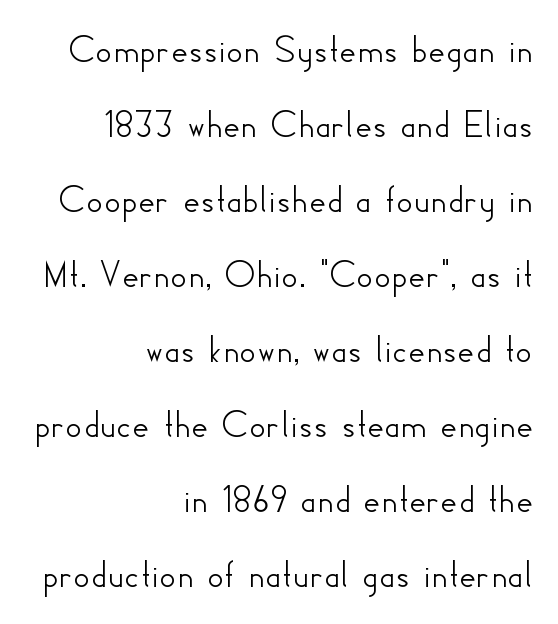
Q: Is the text italic (slanted)? A: No, it is upright.
Q: Is the typeface a serif or a sans-serif typeface? A: Sans-serif.
Q: Is the text underlined? A: No.
Q: How is the paragraph aligned? A: Right-aligned.
Q: Is the spacing between letters normal or unusually wide? A: Normal.
Q: Width (condensed, normal, or wide)? A: Normal.
Q: Stroke contrast? A: Low.
Q: x-height? A: Small.
Q: Monospaced? A: No.
